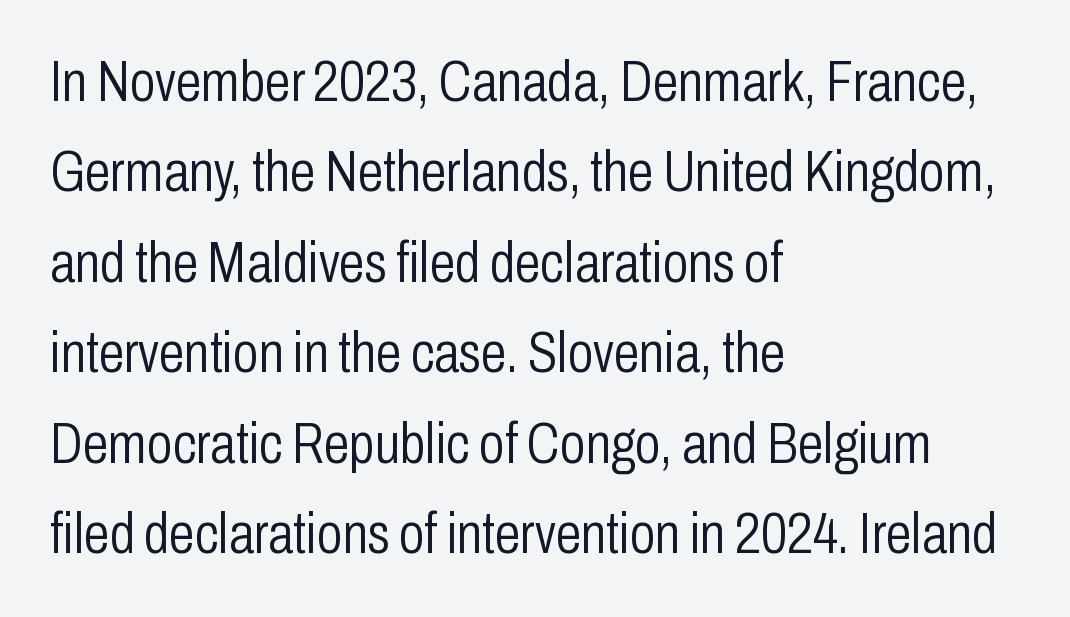
Q: Is the text bold? A: No.
Q: Is the text italic (slanted)? A: No, it is upright.
Q: Is the typeface a serif or a sans-serif typeface? A: Sans-serif.
Q: Is the text underlined? A: No.
Q: How is the paragraph aligned? A: Left-aligned.
Q: Is the spacing between letters normal or unusually wide? A: Normal.
Q: Is the spacing between lines tight, normal or loose? A: Normal.
Q: Width (condensed, normal, or wide)? A: Condensed.
Q: Stroke contrast? A: Low.
Q: x-height? A: Medium.
Q: Monospaced? A: No.
